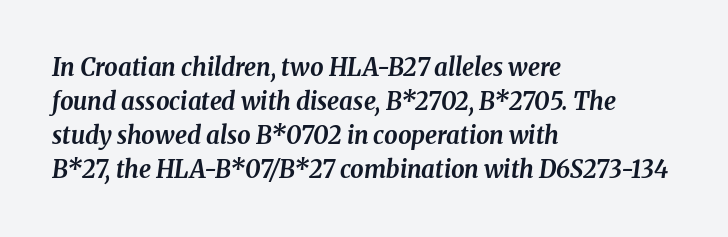
{"italic": "yes", "lean": "right", "slant_degrees": 8, "bold": "yes", "underline": "no", "align": "left", "line_spacing": "normal", "line_spacing_ratio": 1.41, "letter_spacing": "normal", "letter_spacing_em": 0.0, "glyph_px": 24}
